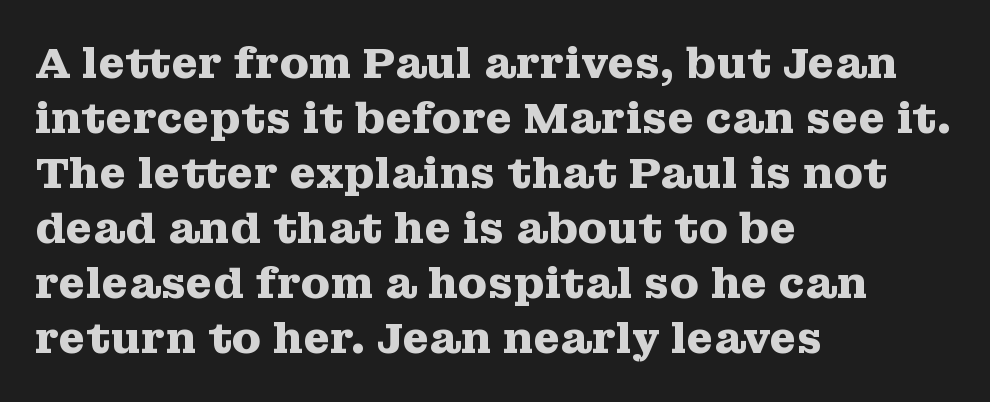
The foot of each line stays bare and open. The compositor pushed each line to the left boundary. Is this a sans? No — the strokes have serifs. This is heavy type, rendered in bold. The leading is moderate, giving the passage an even texture. Ordinary non-slanted type is in use.
